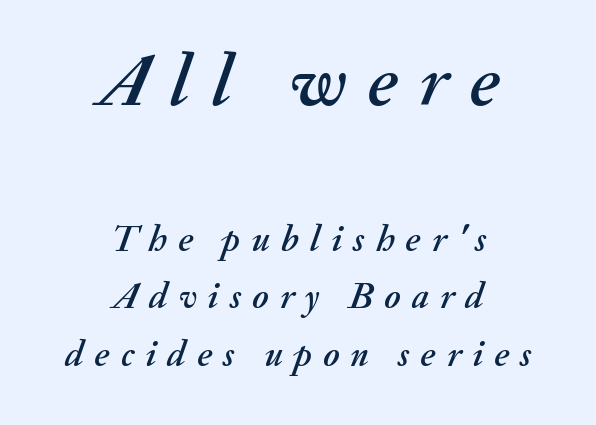
Q: Is the text italic (slanted)? A: Yes, it leans right by about 20 degrees.
Q: Is the text underlined? A: No.
Q: How is the paragraph aligned? A: Centered.
Q: Is the spacing between letters normal or unusually wide? A: Unusually wide.
Q: Is the spacing between lines tight, normal or loose? A: Normal.
Q: Which block of text is set in a larger size, the first (top) or the second (bottom)? A: The first (top) one.
Q: Width (condensed, normal, or wide)? A: Normal.
Q: Stroke contrast? A: Medium.
Q: x-height? A: Small.
Q: Monospaced? A: No.
